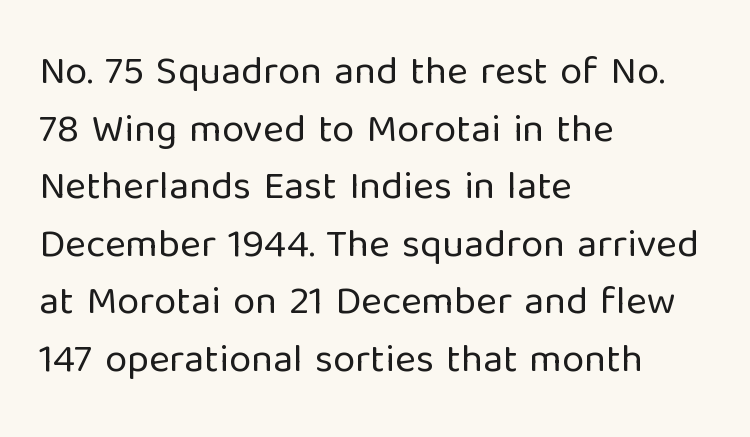
Q: Is the text bold? A: No.
Q: Is the text italic (slanted)? A: No, it is upright.
Q: Is the typeface a serif or a sans-serif typeface? A: Sans-serif.
Q: Is the text underlined? A: No.
Q: How is the paragraph aligned? A: Left-aligned.
Q: Is the spacing between letters normal or unusually wide? A: Normal.
Q: Is the spacing between lines tight, normal or loose? A: Normal.
Q: Width (condensed, normal, or wide)? A: Normal.
Q: Stroke contrast? A: Low.
Q: x-height? A: Medium.
Q: Monospaced? A: No.
